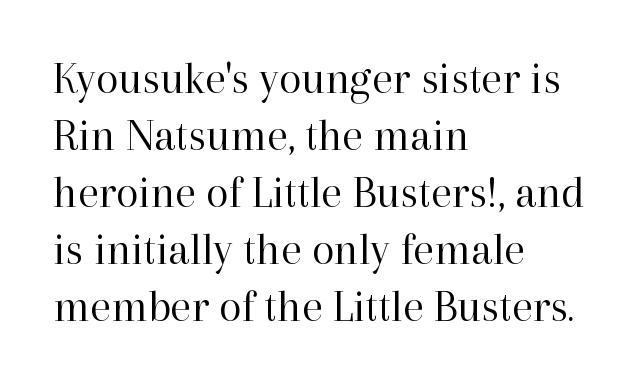
The image shows 46 px regular-weight serif type, upright; set left-aligned, line spacing 1.24x, normal letter spacing, not underlined; high stroke contrast and a medium x-height.
